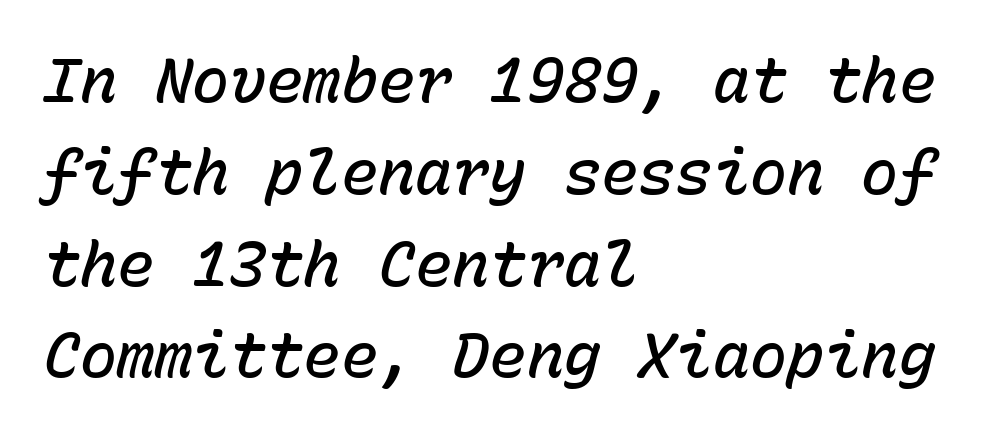
Q: Is the text bold? A: Semi-bold.
Q: Is the text italic (slanted)? A: Yes, it leans right by about 15 degrees.
Q: Is the text underlined? A: No.
Q: How is the paragraph aligned? A: Left-aligned.
Q: Is the spacing between letters normal or unusually wide? A: Normal.
Q: Is the spacing between lines tight, normal or loose? A: Normal.
Q: Width (condensed, normal, or wide)? A: Normal.
Q: Stroke contrast? A: Low.
Q: x-height? A: Medium.
Q: Monospaced? A: Yes.
